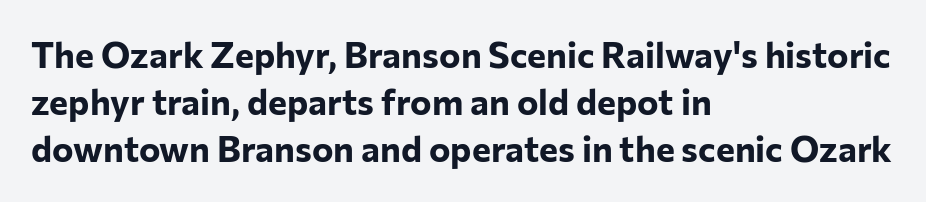
Nope, not italic — everything's standing straight. Interline gaps are of average width in this sample. Spacing between characters is what you'd get straight out of the box. Letters rest on an invisible, unmarked baseline. Typesetter's note: full bold, strokes at maximum text heaviness. Reading down the block, your eye returns to a fixed left position each line.
